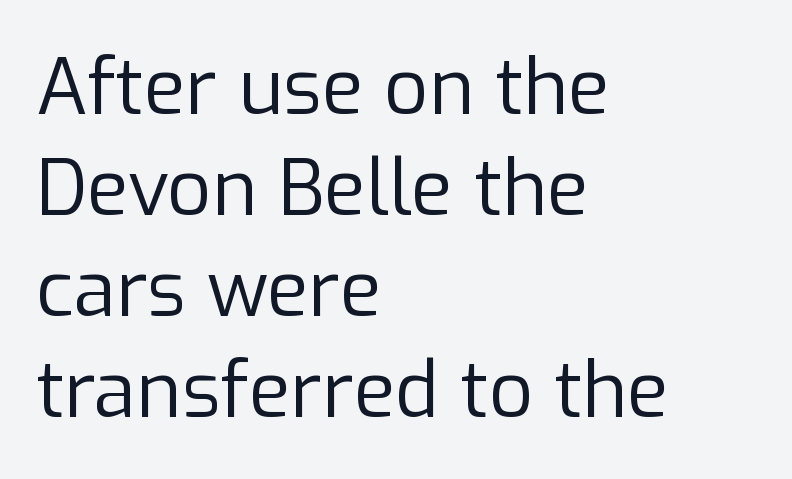
Q: Is the text bold? A: No.
Q: Is the text italic (slanted)? A: No, it is upright.
Q: Is the typeface a serif or a sans-serif typeface? A: Sans-serif.
Q: Is the text underlined? A: No.
Q: How is the paragraph aligned? A: Left-aligned.
Q: Is the spacing between letters normal or unusually wide? A: Normal.
Q: Is the spacing between lines tight, normal or loose? A: Normal.
Q: Width (condensed, normal, or wide)? A: Normal.
Q: Stroke contrast? A: Low.
Q: x-height? A: Medium.
Q: Monospaced? A: No.
